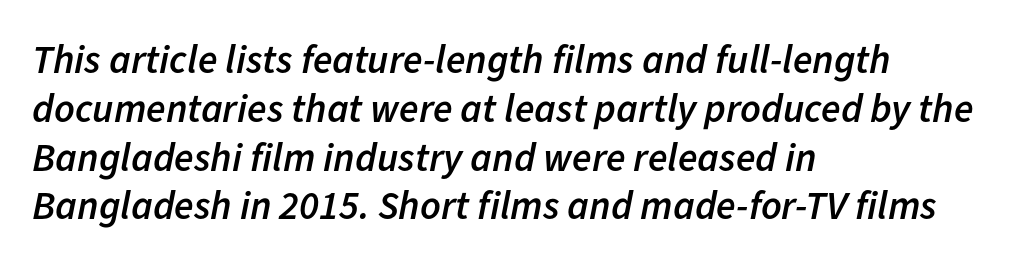
The image shows 40 px semibold type, italic (leaning right); set left-aligned, line spacing 1.22x, normal letter spacing, not underlined; low stroke contrast and a medium x-height.
